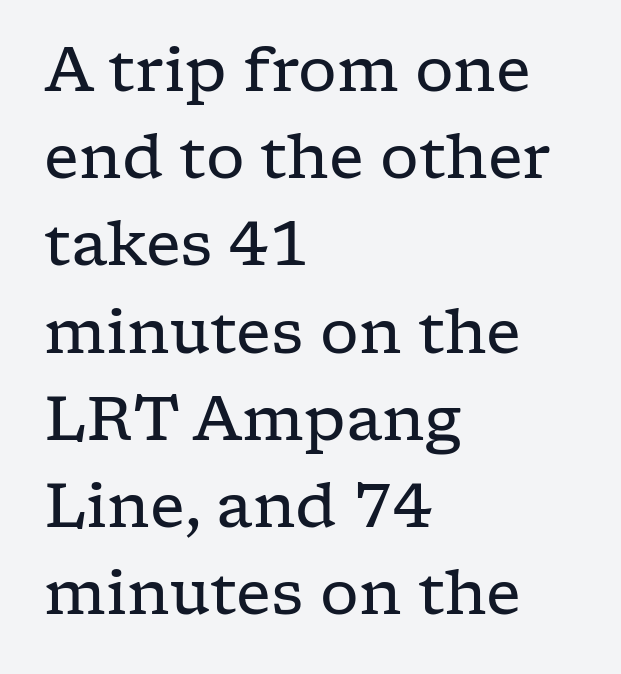
No word sits above an underline. A quiet, ordinary-to-light weight characterises the typeface. No extra tracking has been applied to these lines. Does the lettering tilt? It doesn't — this is upright.
